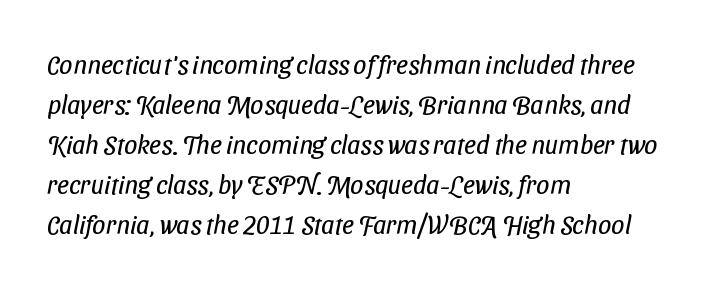
{"bold": "no", "underline": "no", "align": "left", "line_spacing": "normal", "line_spacing_ratio": 1.54, "letter_spacing": "normal", "letter_spacing_em": 0.0, "glyph_px": 26}
